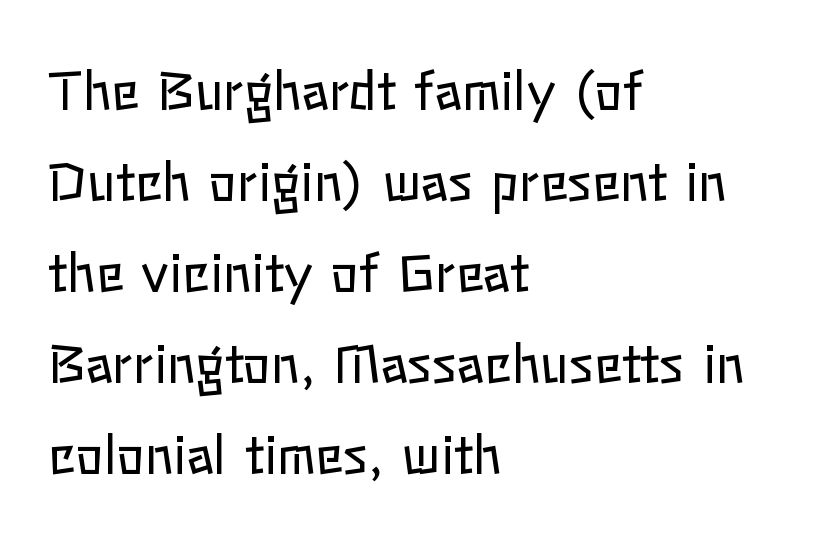
You could not count columns in this text — the font is proportionally spaced. Left-aligned paragraph, ragged on the right. Rendered with straight, roman letterforms. Stems here are at most as thick as an everyday book face.
